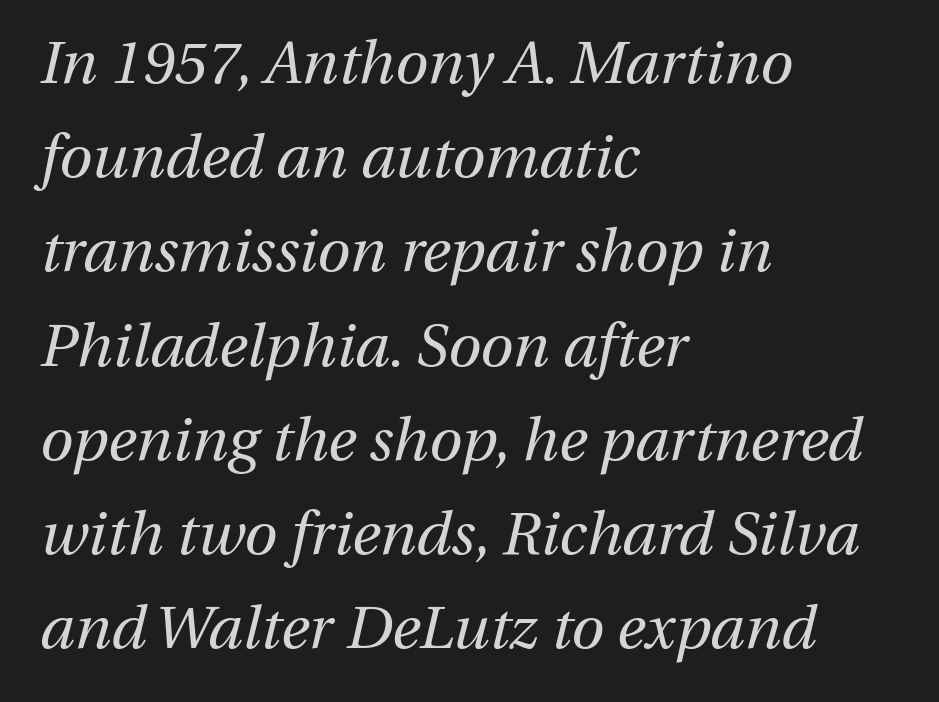
When letters slant like this, we call the style italic. Does the copy run flush right? No — it runs flush left. Students, note that the glyphs here touch the page at normal intervals. Reading down the column, the eye jumps a familiar distance to each next line. Beneath every word, the page is bare.
